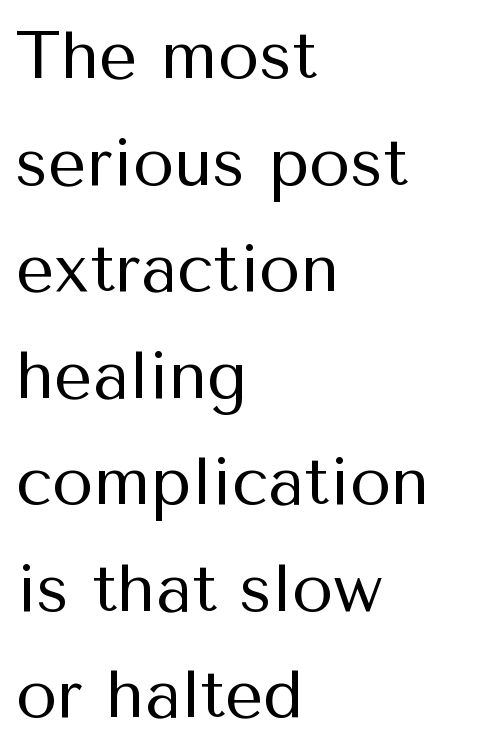
{"serif": "no", "italic": "no", "bold": "no", "weight": "regular", "width": "normal", "stroke_contrast": "medium", "x_height": "medium", "monospaced": "no", "underline": "no", "align": "left", "line_spacing": "normal", "line_spacing_ratio": 1.59, "letter_spacing": "normal", "letter_spacing_em": 0.0, "glyph_px": 67}
